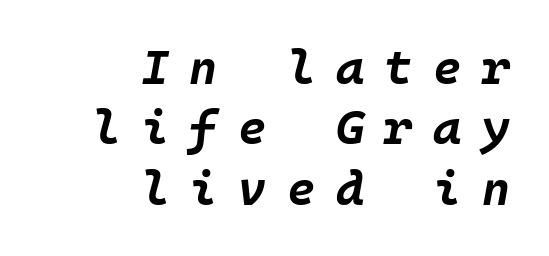
Q: Is the text bold? A: Yes.
Q: Is the text italic (slanted)? A: Yes, it leans right by about 10 degrees.
Q: Is the text underlined? A: No.
Q: How is the paragraph aligned? A: Right-aligned.
Q: Is the spacing between letters normal or unusually wide? A: Unusually wide.
Q: Is the spacing between lines tight, normal or loose? A: Normal.
Q: Width (condensed, normal, or wide)? A: Normal.
Q: Stroke contrast? A: Low.
Q: x-height? A: Large.
